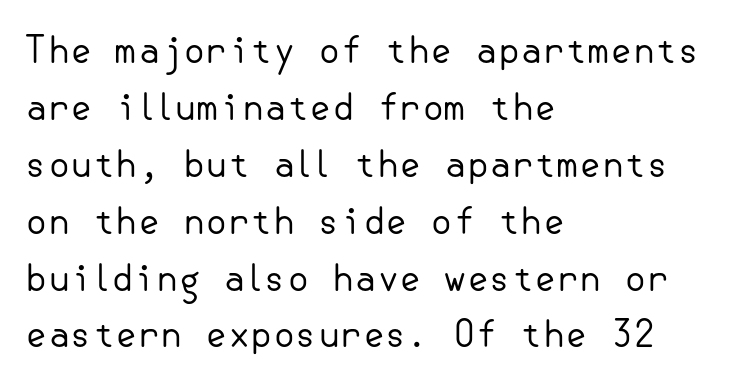
Words appear dense and cohesive because spacing is normal. Nope, no serifs anywhere on these letters. Quick note: not italic, upright. No heavy texture on the line: the type isn't bold.
